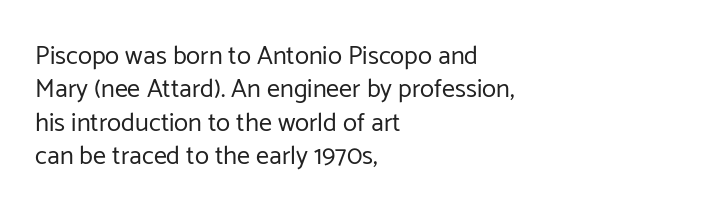
The image shows 26 px text type, upright; set left-aligned, normal line spacing (1.28x), normal letter spacing, not underlined.
